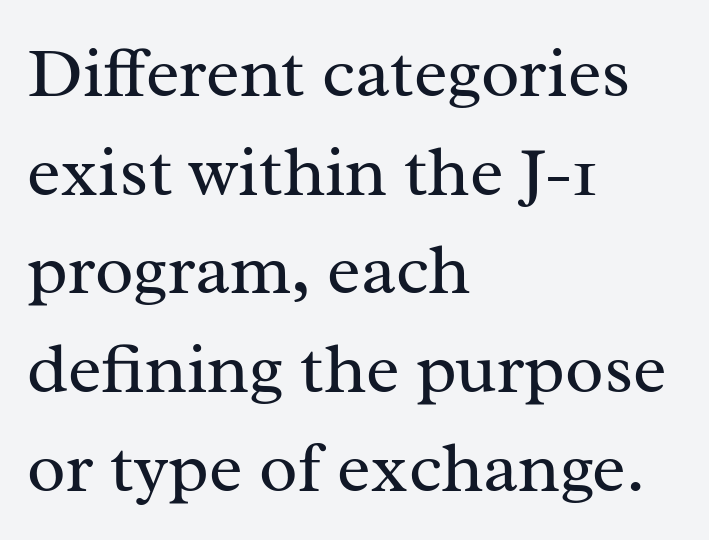
{"serif": "yes", "italic": "no", "bold": "no", "weight": "regular", "width": "normal", "stroke_contrast": "medium", "x_height": "medium", "monospaced": "no", "underline": "no", "align": "left", "line_spacing": "normal", "line_spacing_ratio": 1.39, "letter_spacing": "normal", "letter_spacing_em": 0.0, "glyph_px": 71}
